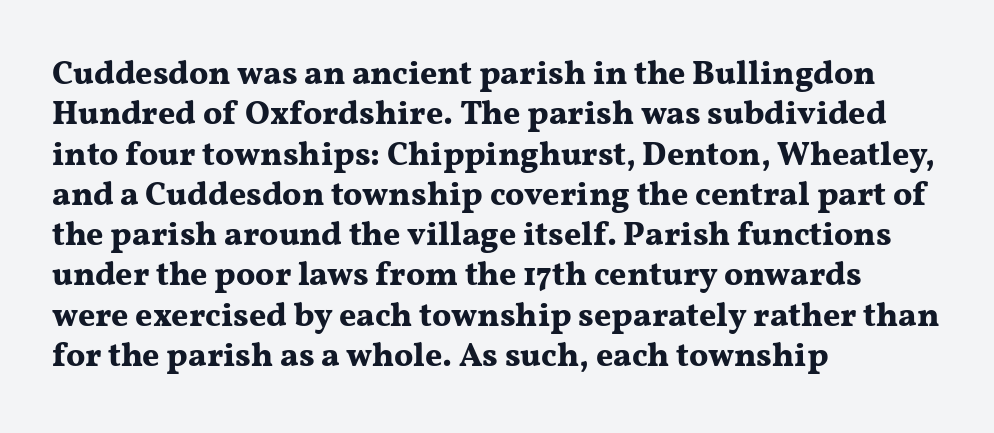
The image shows 33 px bold, wide serif type, upright; set left-aligned, line spacing 1.22x, normal letter spacing, not underlined; medium stroke contrast and a medium x-height.
